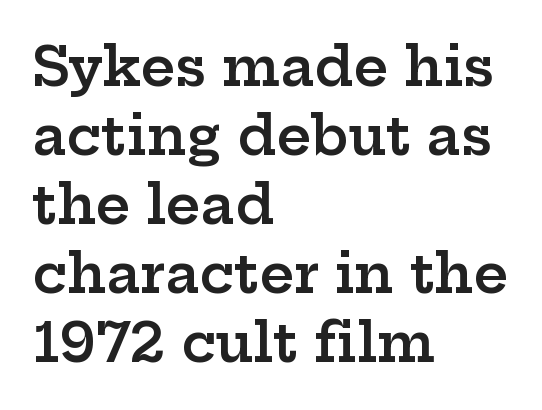
The block of text has a typical density, with ordinary space between rows. Nobody touched the tracking dial on this one. The letters advance in unequal steps, a hallmark of proportional type. The lines are quadded left. Has an underline been added? It has not. These lines are composed in type with serifs.
